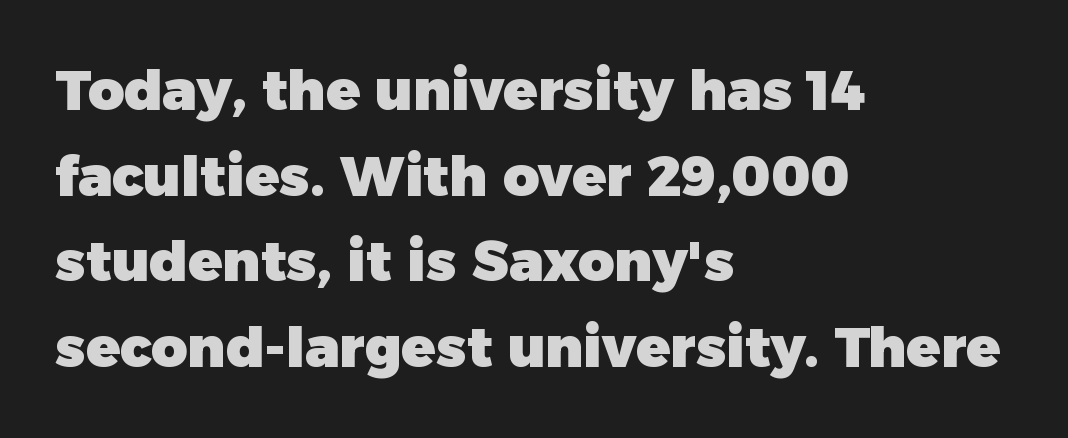
{"serif": "no", "italic": "no", "bold": "yes", "weight": "heavy", "width": "normal", "stroke_contrast": "low", "x_height": "medium", "monospaced": "no", "underline": "no", "align": "left", "line_spacing": "normal", "line_spacing_ratio": 1.53, "letter_spacing": "normal", "letter_spacing_em": 0.0, "glyph_px": 56}
